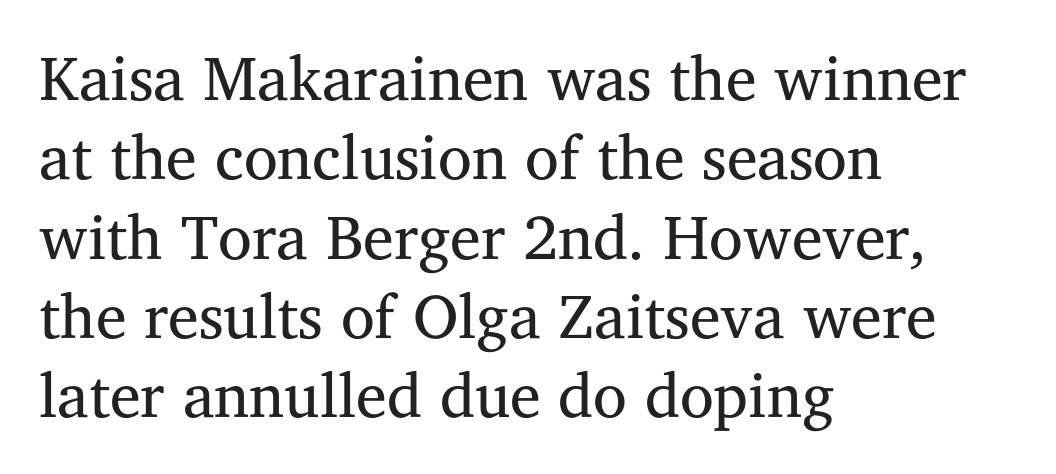
Q: Is the text bold? A: No.
Q: Is the text italic (slanted)? A: No, it is upright.
Q: Is the typeface a serif or a sans-serif typeface? A: Serif.
Q: Is the text underlined? A: No.
Q: How is the paragraph aligned? A: Left-aligned.
Q: Is the spacing between letters normal or unusually wide? A: Normal.
Q: Is the spacing between lines tight, normal or loose? A: Normal.
Q: Width (condensed, normal, or wide)? A: Normal.
Q: Stroke contrast? A: Medium.
Q: x-height? A: Medium.
Q: Monospaced? A: No.
